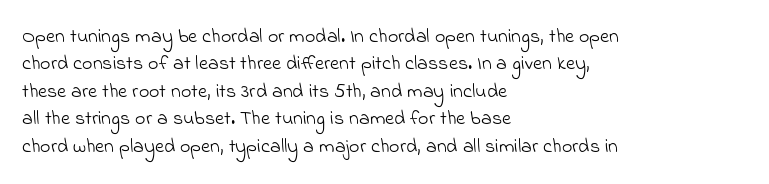
Heaviness? Minimal to ordinary, like unemphasized prose. The passage shown has conventional tracking throughout. Glance below the letters and you will spot only blank space. These lines stack with their left ends in a neat column.
